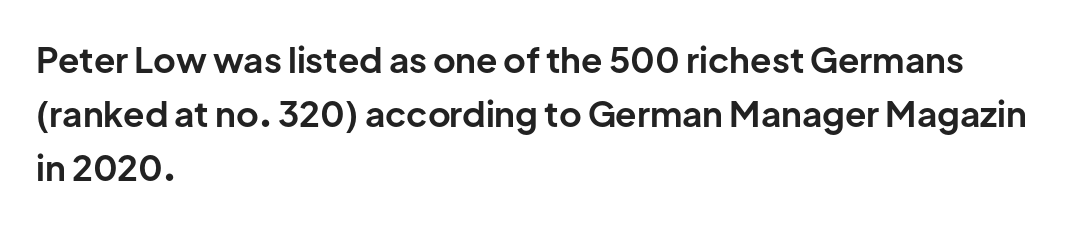
Q: Is the text bold? A: Yes.
Q: Is the text italic (slanted)? A: No, it is upright.
Q: Is the typeface a serif or a sans-serif typeface? A: Sans-serif.
Q: Is the text underlined? A: No.
Q: How is the paragraph aligned? A: Left-aligned.
Q: Is the spacing between letters normal or unusually wide? A: Normal.
Q: Is the spacing between lines tight, normal or loose? A: Normal.
Q: Width (condensed, normal, or wide)? A: Normal.
Q: Stroke contrast? A: Low.
Q: x-height? A: Medium.
Q: Monospaced? A: No.
